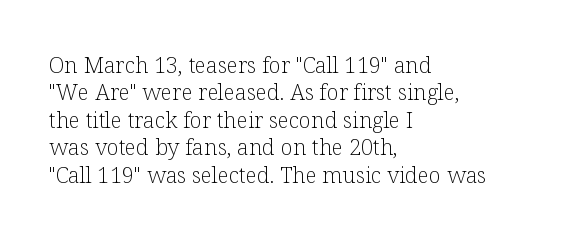
The image shows 22 px text type, upright; set left-aligned, normal line spacing (1.25x), normal letter spacing, not underlined.
